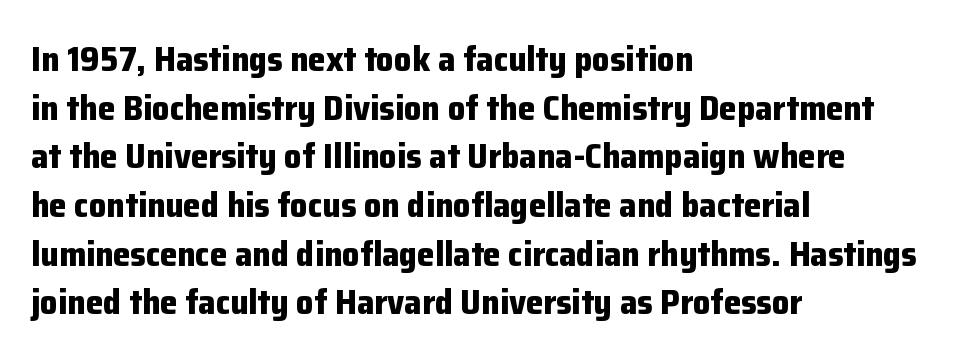
Q: Is the text bold? A: Yes.
Q: Is the text italic (slanted)? A: No, it is upright.
Q: Is the typeface a serif or a sans-serif typeface? A: Sans-serif.
Q: Is the text underlined? A: No.
Q: How is the paragraph aligned? A: Left-aligned.
Q: Is the spacing between letters normal or unusually wide? A: Normal.
Q: Is the spacing between lines tight, normal or loose? A: Normal.
Q: Width (condensed, normal, or wide)? A: Normal.
Q: Stroke contrast? A: Low.
Q: x-height? A: Medium.
Q: Monospaced? A: No.
